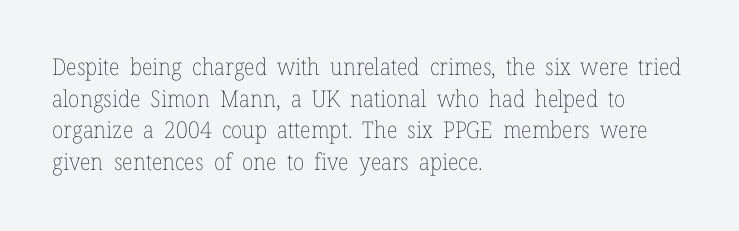
Q: Is the text bold? A: No.
Q: Is the text italic (slanted)? A: No, it is upright.
Q: Is the text underlined? A: No.
Q: How is the paragraph aligned? A: Left-aligned.
Q: Is the spacing between letters normal or unusually wide? A: Normal.
Q: Is the spacing between lines tight, normal or loose? A: Normal.
